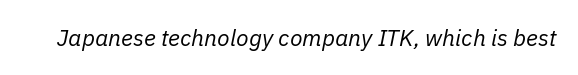
The strokes carry an ordinary text weight at most. Has an underline been added? It has not. Tracking here is standard; glyphs follow each other at the usual distance. Posture: slanted.
